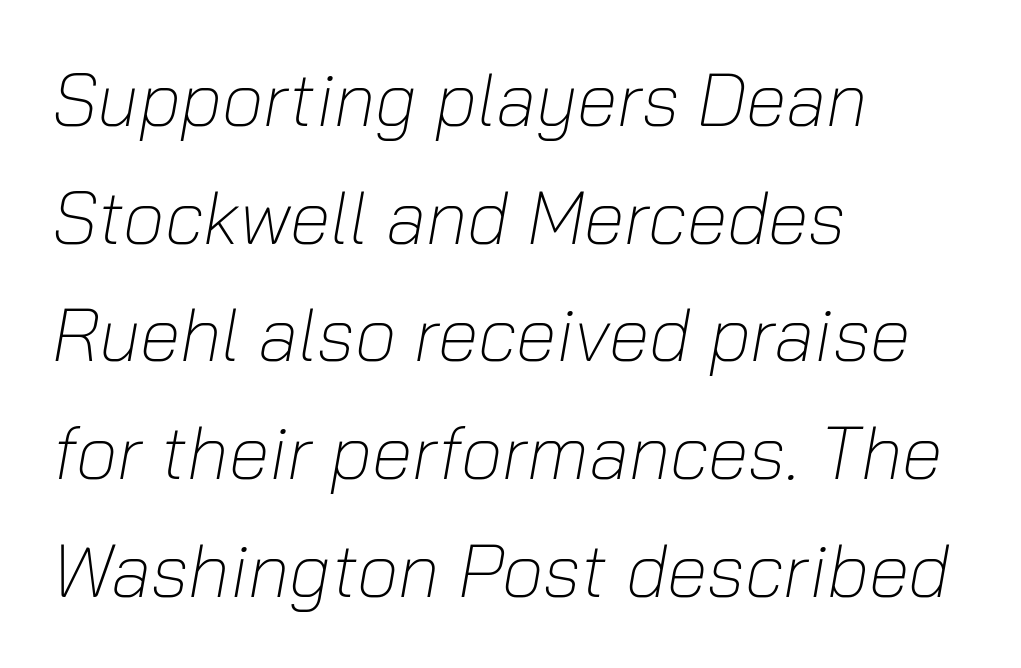
{"italic": "yes", "lean": "right", "slant_degrees": 10, "bold": "no", "weight": "light", "width": "normal", "stroke_contrast": "low", "x_height": "medium", "monospaced": "no", "underline": "no", "align": "left", "line_spacing": "normal", "line_spacing_ratio": 1.59, "letter_spacing": "normal", "letter_spacing_em": 0.0, "glyph_px": 74}
